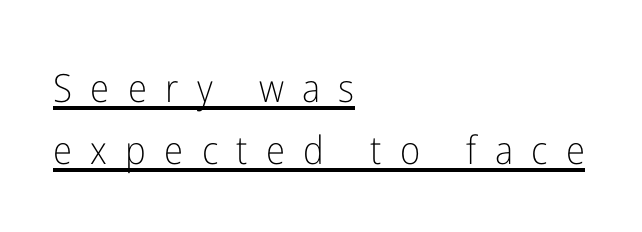
{"serif": "no", "italic": "no", "bold": "no", "weight": "light", "width": "condensed", "stroke_contrast": "low", "x_height": "medium", "monospaced": "no", "underline": "yes", "align": "left", "line_spacing": "normal", "line_spacing_ratio": 1.59, "letter_spacing": "wide", "letter_spacing_em": 0.47, "glyph_px": 39}
